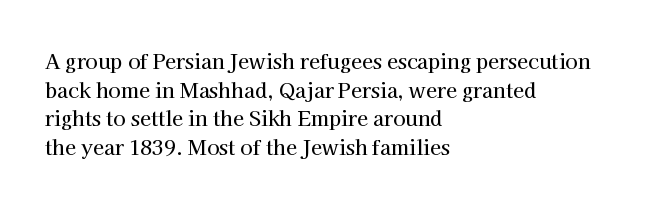
Every character sits straight up, as roman type does. The glyphs are unaccompanied by any horizontal stroke below them. Normally led — the rows are evenly, conventionally spaced. If you drew a ruler down the left edge, every line would touch it. The type is set solid horizontally, with unmodified tracking.
